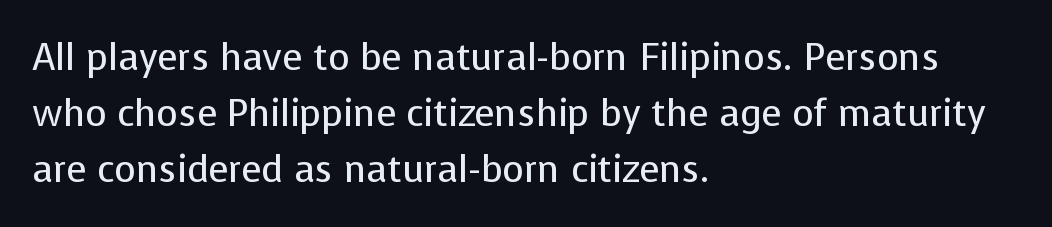
The image shows 37 px regular-weight sans-serif type, upright; set left-aligned, normal line spacing (1.51x), normal letter spacing, not underlined; low stroke contrast and a medium x-height.
